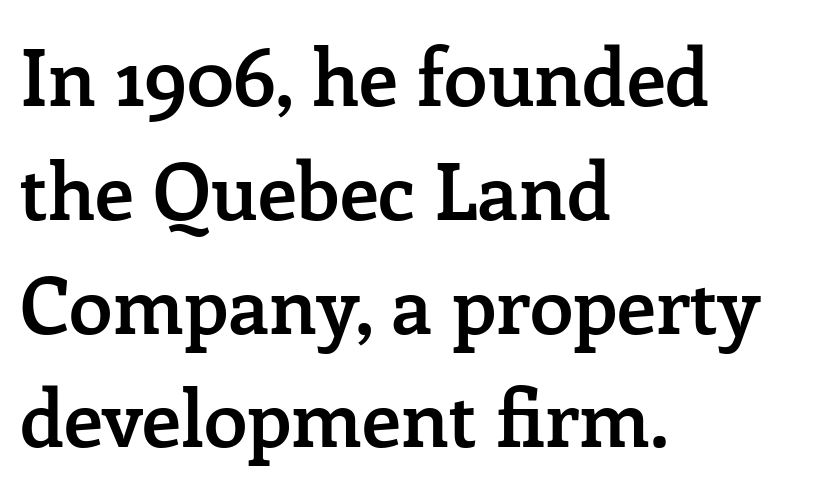
The image shows 79 px semibold serif type, upright; set left-aligned, normal line spacing (1.44x), normal letter spacing, not underlined; low stroke contrast and a medium x-height.
